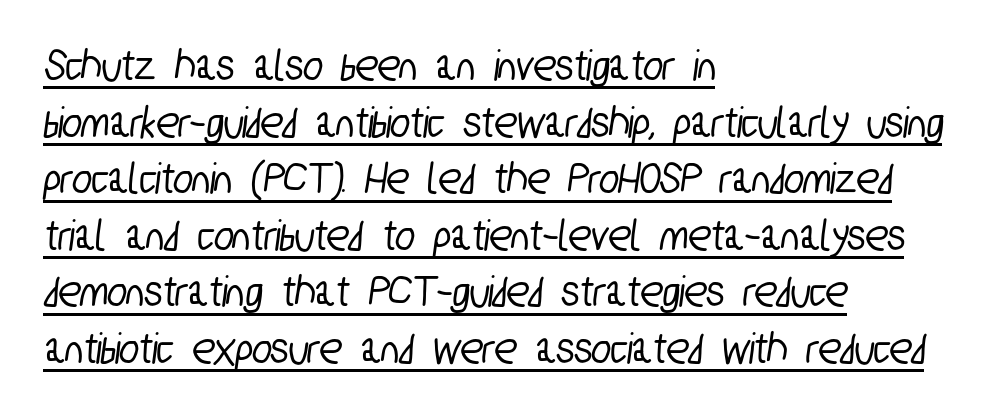
The image shows 46 px condensed sans-serif type; set left-aligned, line spacing 1.23x, normal letter spacing, underlined; low stroke contrast and a medium x-height.
